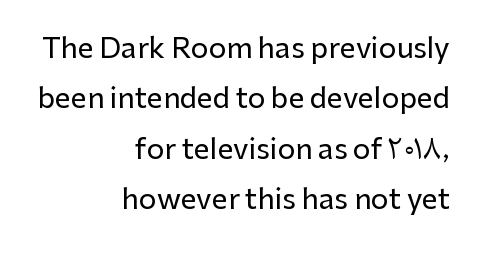
The rag falls on the left side of this text block. Grotesque or geometric, the face here clearly has no serifs. The rendering uses natural spacing where letterforms have individual widths. A roman cut, with each character standing at attention.
